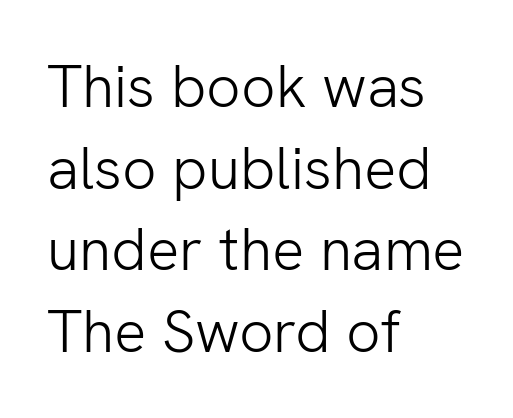
The image shows 60 px light sans-serif type, upright; set left-aligned, normal line spacing (1.36x), normal letter spacing, not underlined; low stroke contrast and a medium x-height.
